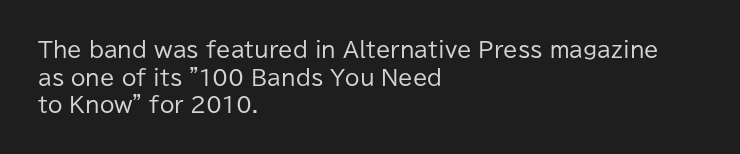
{"italic": "no", "bold": "no", "underline": "no", "align": "left", "line_spacing": "normal", "line_spacing_ratio": 1.31, "letter_spacing": "normal", "letter_spacing_em": 0.0, "glyph_px": 21}
